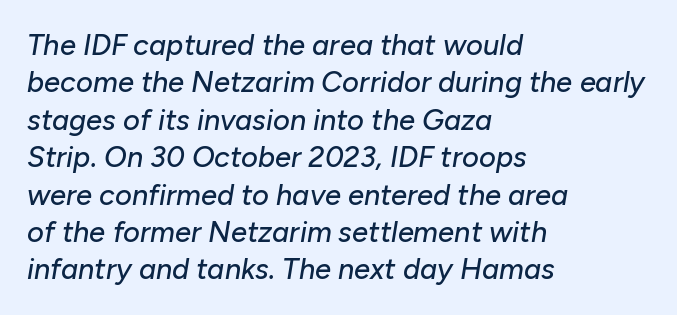
The image shows 29 px text type, italic (leaning right); set left-aligned, normal line spacing (1.29x), normal letter spacing, not underlined; low stroke contrast and a medium x-height.
